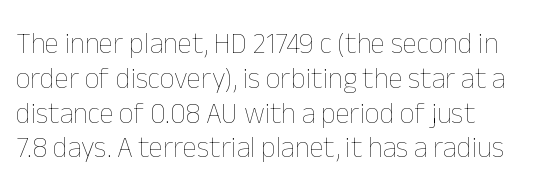
{"italic": "no", "bold": "no", "weight": "thin", "width": "normal", "stroke_contrast": "low", "x_height": "medium", "monospaced": "no", "underline": "no", "line_spacing_ratio": 1.2, "letter_spacing": "normal", "letter_spacing_em": 0.0, "glyph_px": 29}
